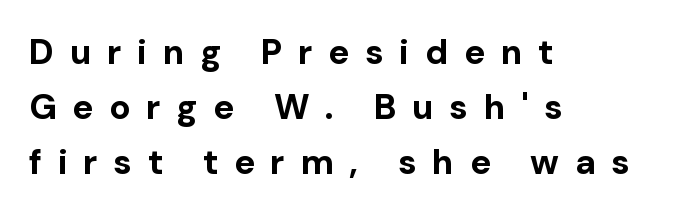
The image shows 35 px bold sans-serif type, upright; set left-aligned, normal line spacing (1.57x), unusually wide letter spacing (+0.45 em), not underlined; low stroke contrast and a medium x-height.
